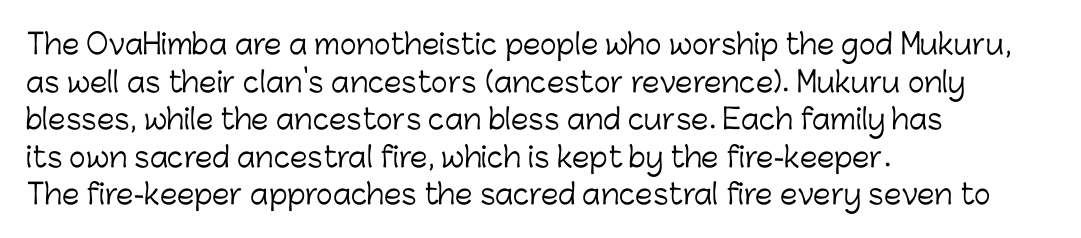
The image shows 28 px light sans-serif type, upright; set left-aligned, normal line spacing (1.34x), normal letter spacing, not underlined; low stroke contrast and a medium x-height.
